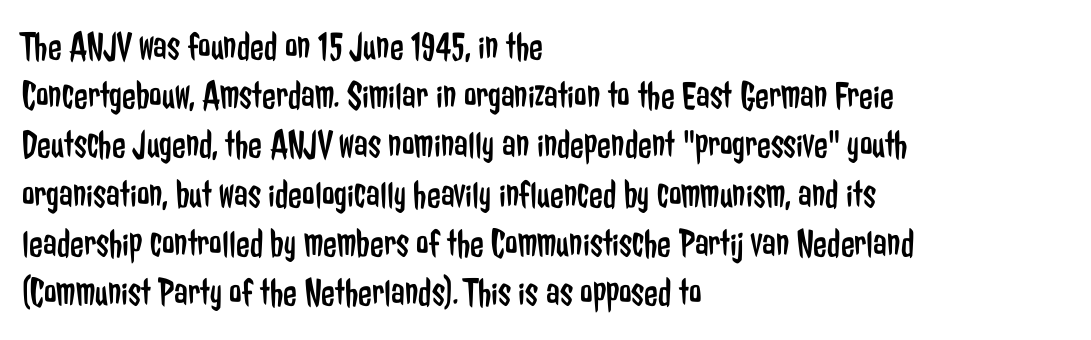
Q: Is the text bold? A: No.
Q: Is the text italic (slanted)? A: No, it is upright.
Q: Is the typeface a serif or a sans-serif typeface? A: Sans-serif.
Q: Is the text underlined? A: No.
Q: How is the paragraph aligned? A: Left-aligned.
Q: Is the spacing between letters normal or unusually wide? A: Normal.
Q: Width (condensed, normal, or wide)? A: Condensed.
Q: Stroke contrast? A: Low.
Q: x-height? A: Medium.
Q: Monospaced? A: No.
